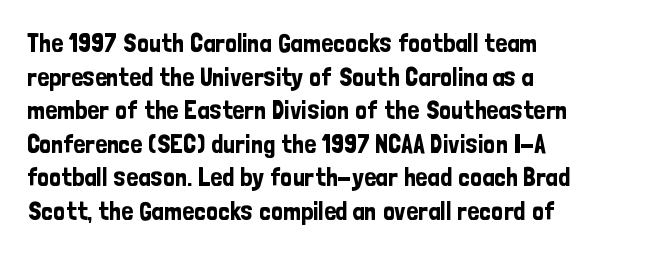
The image shows 26 px text type, upright; set left-aligned, normal line spacing (1.29x), normal letter spacing, not underlined.
